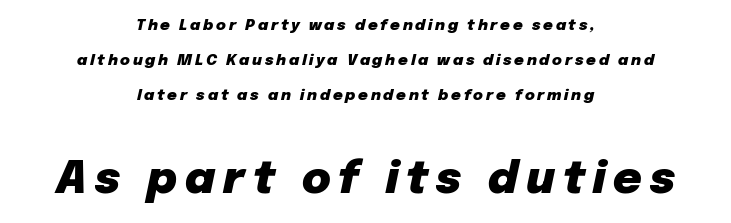
Its strokes are broad and dark, the hallmark of bold type. Has an underline been added? It has not. If you folded the block vertically in half, each line would mirror itself in length. The rendering uses a large line-height, opening up the rows. The specimen reads as italic at a glance. Size hierarchy here favors the trailing block over the leading one.
